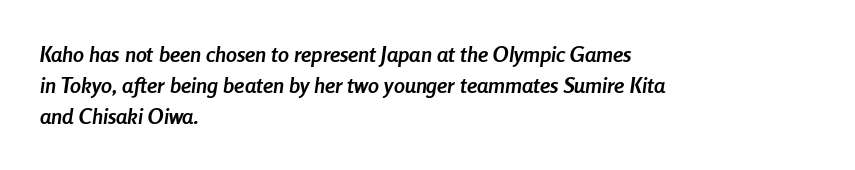
Q: Is the text bold? A: Yes.
Q: Is the text italic (slanted)? A: Yes, it leans right by about 8 degrees.
Q: Is the text underlined? A: No.
Q: How is the paragraph aligned? A: Left-aligned.
Q: Is the spacing between letters normal or unusually wide? A: Normal.
Q: Is the spacing between lines tight, normal or loose? A: Normal.
